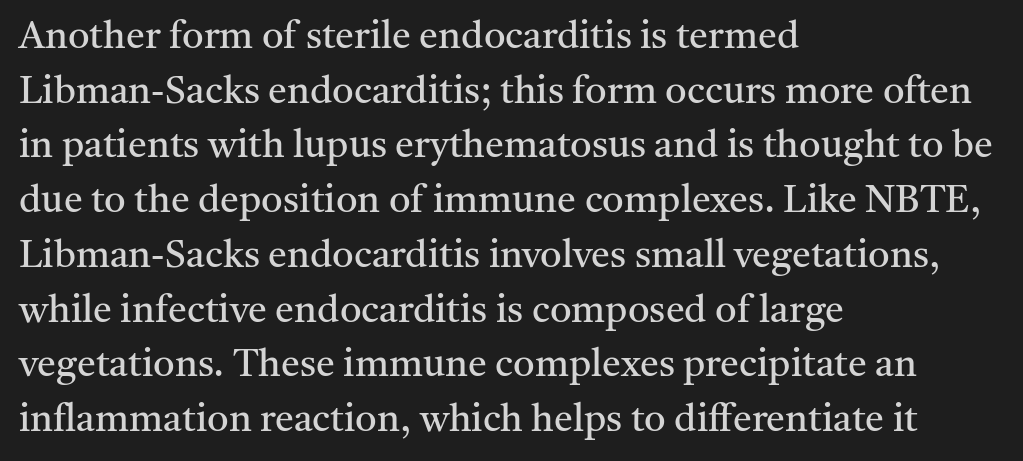
{"serif": "yes", "italic": "no", "bold": "no", "weight": "regular", "width": "normal", "stroke_contrast": "medium", "x_height": "medium", "monospaced": "no", "underline": "no", "align": "left", "line_spacing": "normal", "line_spacing_ratio": 1.44, "letter_spacing": "normal", "letter_spacing_em": 0.0, "glyph_px": 38}
